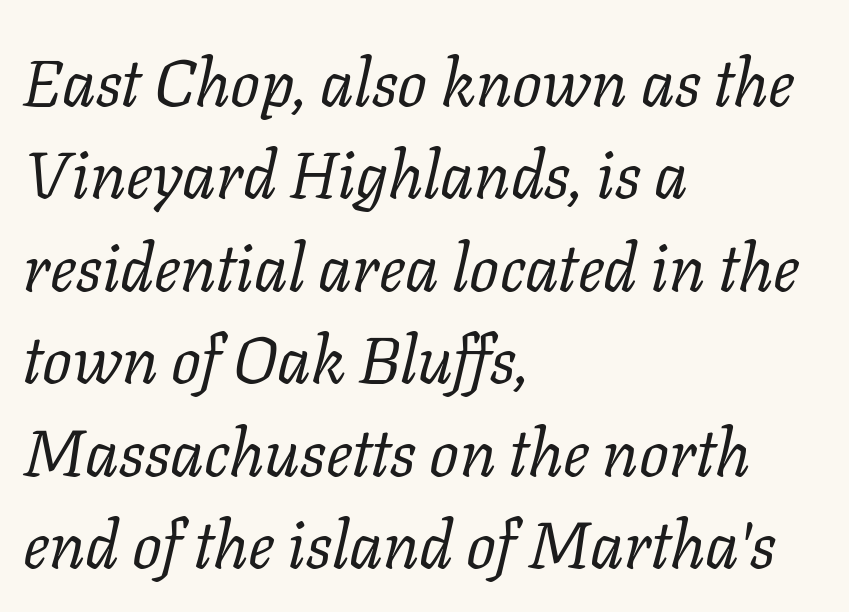
Q: Is the text bold? A: No.
Q: Is the text italic (slanted)? A: Yes, it leans right by about 11 degrees.
Q: Is the typeface a serif or a sans-serif typeface? A: Serif.
Q: Is the text underlined? A: No.
Q: How is the paragraph aligned? A: Left-aligned.
Q: Is the spacing between letters normal or unusually wide? A: Normal.
Q: Is the spacing between lines tight, normal or loose? A: Normal.
Q: Width (condensed, normal, or wide)? A: Normal.
Q: Stroke contrast? A: Low.
Q: x-height? A: Medium.
Q: Monospaced? A: No.
